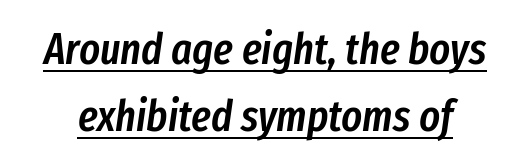
{"italic": "yes", "lean": "right", "slant_degrees": 8, "bold": "semi", "weight": "semibold", "width": "condensed", "stroke_contrast": "low", "x_height": "medium", "monospaced": "no", "underline": "yes", "line_spacing": "normal", "line_spacing_ratio": 1.53, "letter_spacing": "normal", "letter_spacing_em": 0.0, "glyph_px": 44}
